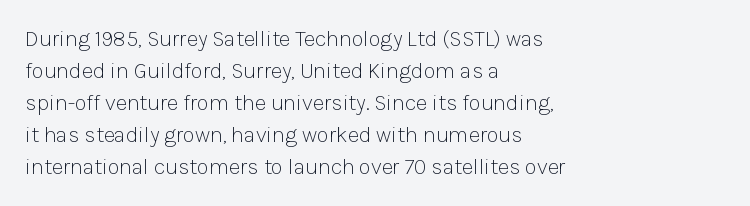
Q: Is the text bold? A: No.
Q: Is the text italic (slanted)? A: No, it is upright.
Q: Is the text underlined? A: No.
Q: How is the paragraph aligned? A: Left-aligned.
Q: Is the spacing between letters normal or unusually wide? A: Normal.
Q: Is the spacing between lines tight, normal or loose? A: Normal.
